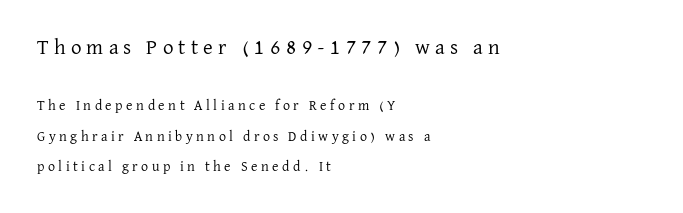
Q: Is the text bold? A: No.
Q: Is the text italic (slanted)? A: No, it is upright.
Q: Is the text underlined? A: No.
Q: How is the paragraph aligned? A: Left-aligned.
Q: Is the spacing between letters normal or unusually wide? A: Unusually wide.
Q: Is the spacing between lines tight, normal or loose? A: Loose.
Q: Which block of text is set in a larger size, the first (top) or the second (bottom)? A: The first (top) one.
